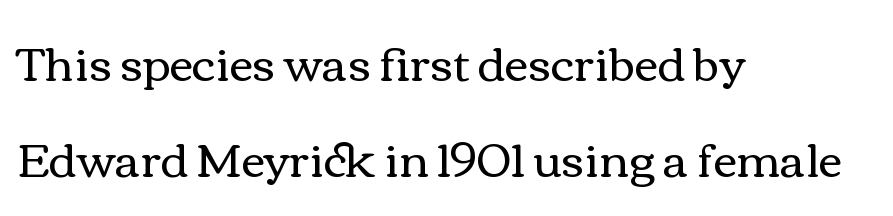
{"italic": "no", "bold": "no", "weight": "regular", "width": "wide", "x_height": "medium", "monospaced": "no", "underline": "no", "align": "left", "line_spacing": "loose", "line_spacing_ratio": 2.08, "letter_spacing": "normal", "letter_spacing_em": 0.0, "glyph_px": 46}
